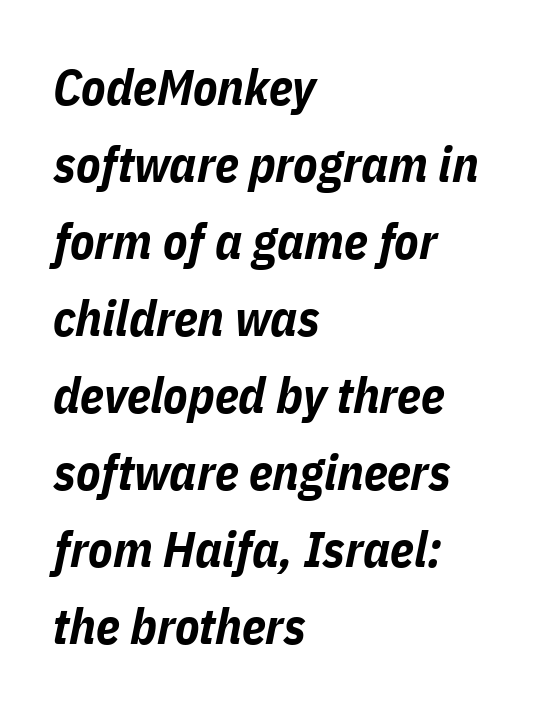
{"italic": "yes", "lean": "right", "slant_degrees": 11, "bold": "yes", "weight": "bold", "width": "condensed", "stroke_contrast": "low", "x_height": "medium", "monospaced": "no", "underline": "no", "align": "left", "line_spacing": "normal", "line_spacing_ratio": 1.54, "letter_spacing": "normal", "letter_spacing_em": 0.0, "glyph_px": 50}
